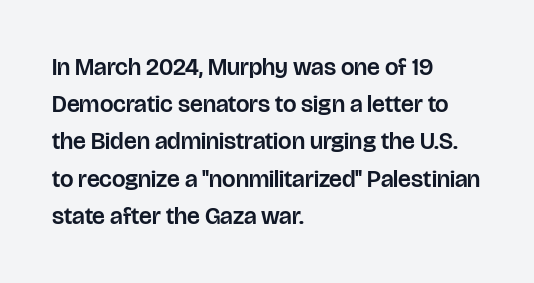
Q: Is the text italic (slanted)? A: No, it is upright.
Q: Is the text underlined? A: No.
Q: How is the paragraph aligned? A: Left-aligned.
Q: Is the spacing between letters normal or unusually wide? A: Normal.
Q: Is the spacing between lines tight, normal or loose? A: Normal.
